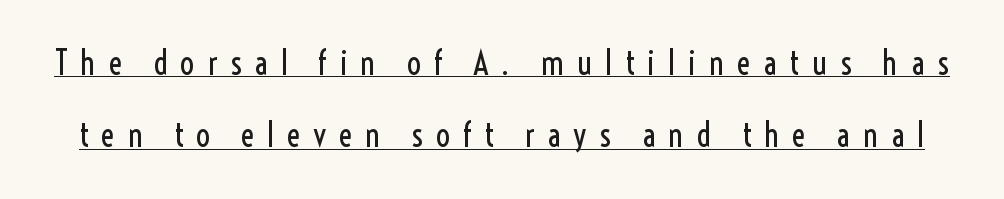
{"serif": "no", "italic": "no", "bold": "no", "weight": "regular", "width": "condensed", "x_height": "medium", "monospaced": "no", "underline": "yes", "line_spacing": "loose", "line_spacing_ratio": 2.19, "letter_spacing": "wide", "letter_spacing_em": 0.37, "glyph_px": 33}
